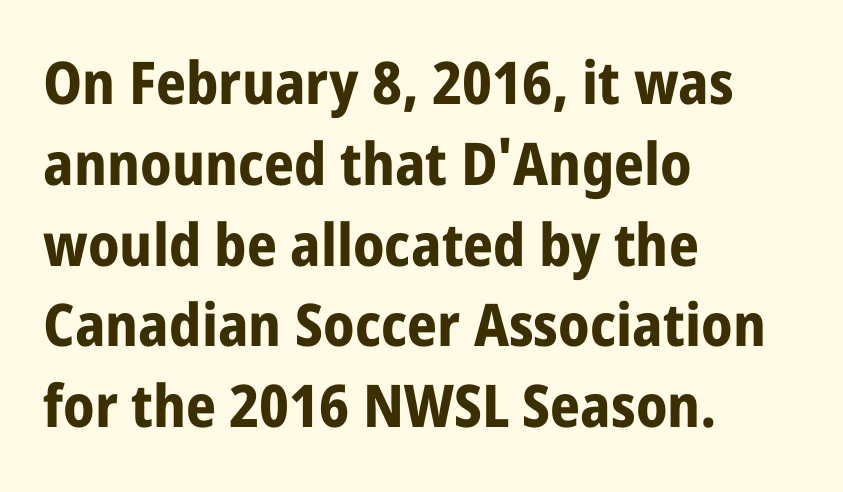
A dark, heavy texture on the line: the type is bold. The space beneath each line is pristine and unruled. The line texture is even and compact thanks to regular tracking. Ordinary non-slanted type is in use.
